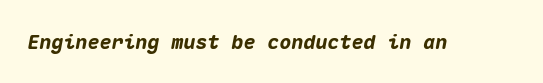
{"italic": "yes", "lean": "right", "slant_degrees": 10, "bold": "yes", "underline": "no", "letter_spacing": "normal", "letter_spacing_em": 0.0, "glyph_px": 20}
